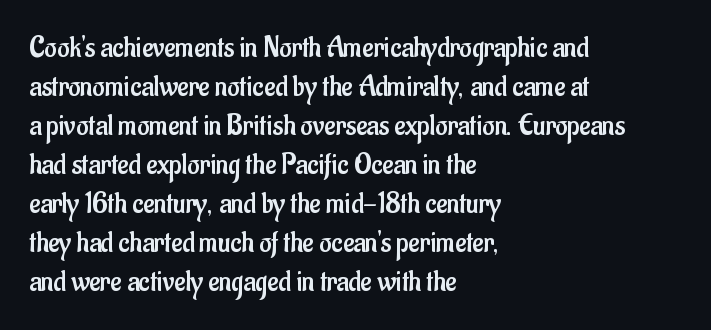
Q: Is the text bold? A: No.
Q: Is the text italic (slanted)? A: No, it is upright.
Q: Is the typeface a serif or a sans-serif typeface? A: Sans-serif.
Q: Is the text underlined? A: No.
Q: How is the paragraph aligned? A: Left-aligned.
Q: Is the spacing between letters normal or unusually wide? A: Normal.
Q: Is the spacing between lines tight, normal or loose? A: Normal.
Q: Width (condensed, normal, or wide)? A: Condensed.
Q: Stroke contrast? A: Low.
Q: x-height? A: Small.
Q: Monospaced? A: No.
